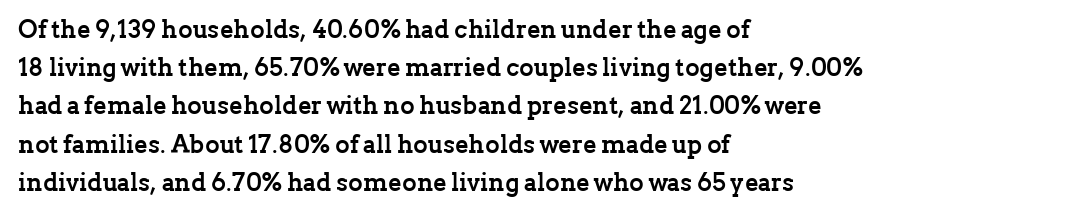
Lines of text with bare space underneath. Quick note: interline space is typical. The line texture is even and compact thanks to regular tracking. The letters stand straight up with perfectly vertical stems. I'd describe the lettering as bold — thick and assertive.
